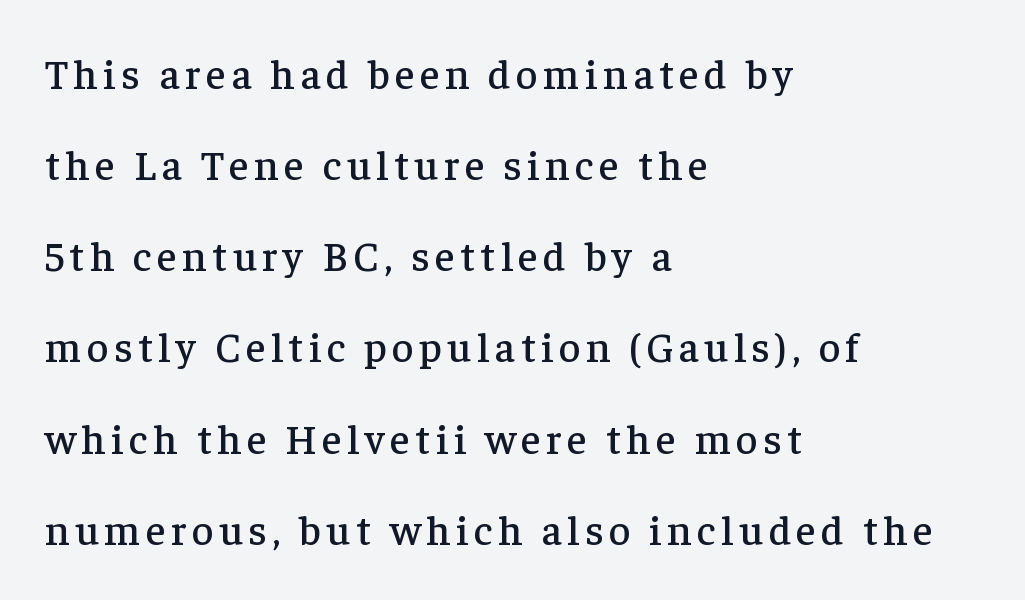
The image shows 42 px serif type, upright; set left-aligned, loose line spacing (2.17x), not underlined; low stroke contrast and a medium x-height.
